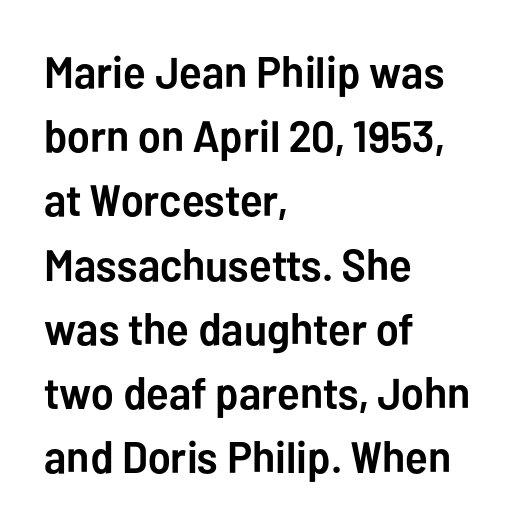
In terms of posture, this sample is upright. Students, note that the glyphs here touch the page at normal intervals. Glance below the letters and you will spot only blank space. Evenly set lines give the paragraph a standard silhouette. To sum up the face: it is a sans, with no serifs. These words are printed bold, with thick strokes throughout.
